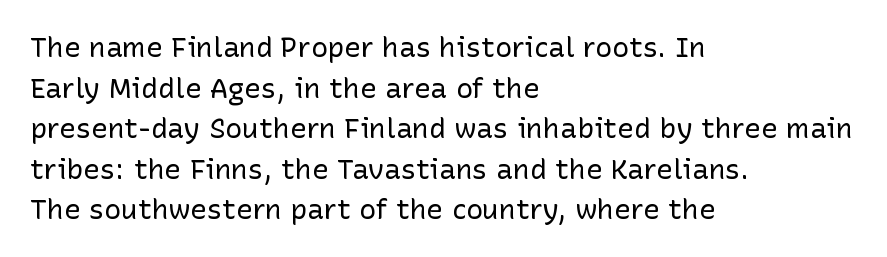
Q: Is the text bold? A: No.
Q: Is the text italic (slanted)? A: No, it is upright.
Q: Is the typeface a serif or a sans-serif typeface? A: Sans-serif.
Q: Is the text underlined? A: No.
Q: How is the paragraph aligned? A: Left-aligned.
Q: Is the spacing between letters normal or unusually wide? A: Normal.
Q: Is the spacing between lines tight, normal or loose? A: Normal.
Q: Width (condensed, normal, or wide)? A: Normal.
Q: Stroke contrast? A: Low.
Q: x-height? A: Medium.
Q: Monospaced? A: No.
